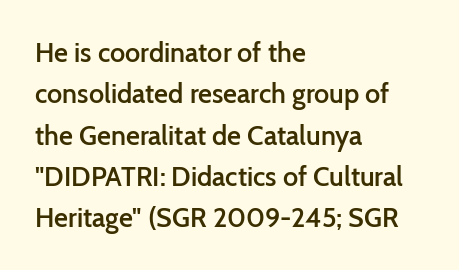
The image shows 27 px text type, upright; set left-aligned, normal line spacing (1.53x), normal letter spacing, not underlined.
